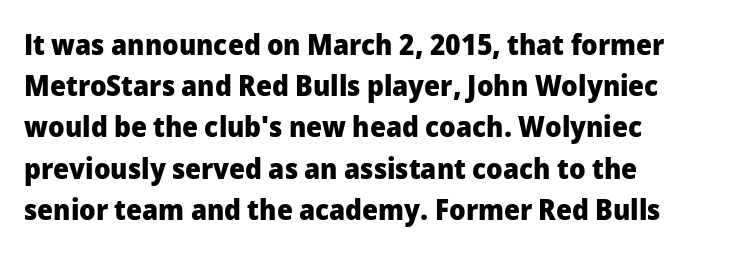
The image shows 29 px heavy sans-serif type, upright; set left-aligned, normal line spacing (1.42x), normal letter spacing, not underlined; low stroke contrast and a medium x-height.
